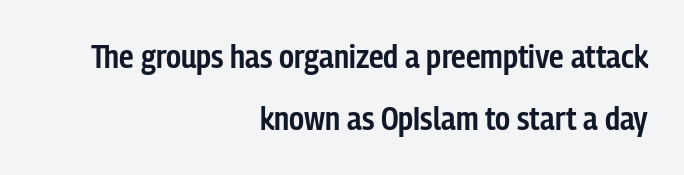
Q: Is the text bold? A: Semi-bold.
Q: Is the text italic (slanted)? A: No, it is upright.
Q: Is the typeface a serif or a sans-serif typeface? A: Sans-serif.
Q: Is the text underlined? A: No.
Q: How is the paragraph aligned? A: Right-aligned.
Q: Is the spacing between letters normal or unusually wide? A: Normal.
Q: Width (condensed, normal, or wide)? A: Condensed.
Q: Stroke contrast? A: Low.
Q: x-height? A: Medium.
Q: Monospaced? A: No.
